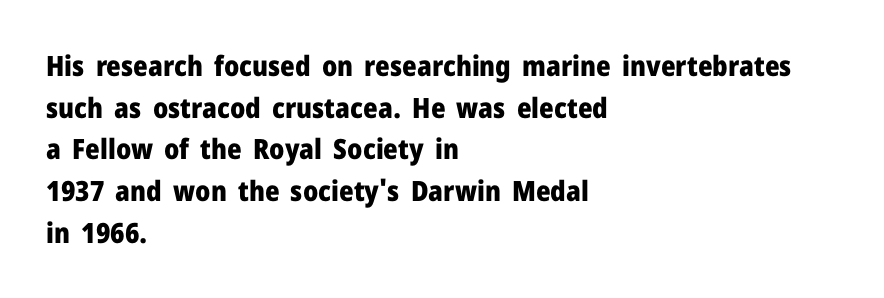
Layout note: lines flush left. Underline: absent. Does the lettering tilt? It doesn't — this is upright. The letters are bold, with thick, heavy strokes. Quick note: interline space is typical. The text was rendered using a sans face with plain stroke endings.
